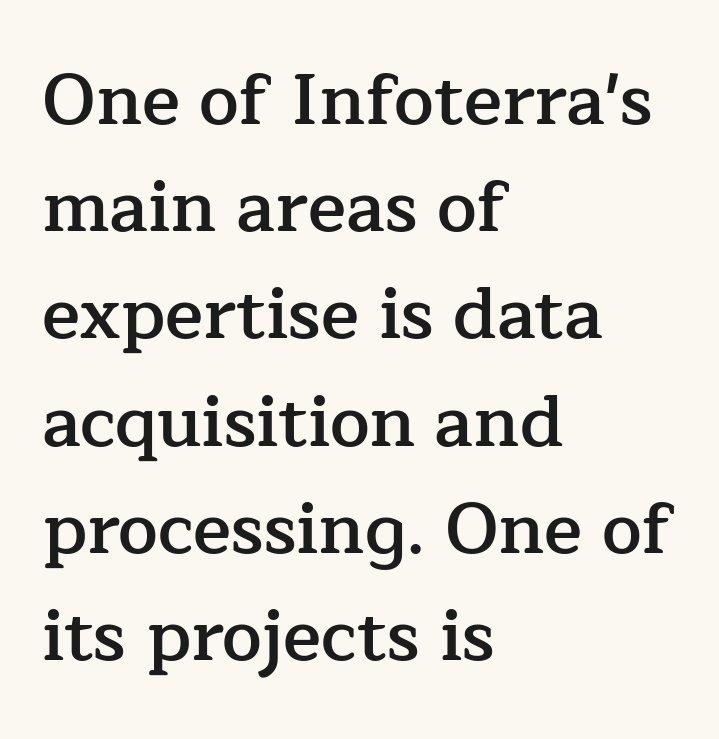
{"serif": "yes", "italic": "no", "bold": "semi", "weight": "semibold", "width": "normal", "stroke_contrast": "low", "x_height": "medium", "monospaced": "no", "underline": "no", "align": "left", "line_spacing": "normal", "line_spacing_ratio": 1.51, "letter_spacing": "normal", "letter_spacing_em": 0.0, "glyph_px": 71}
